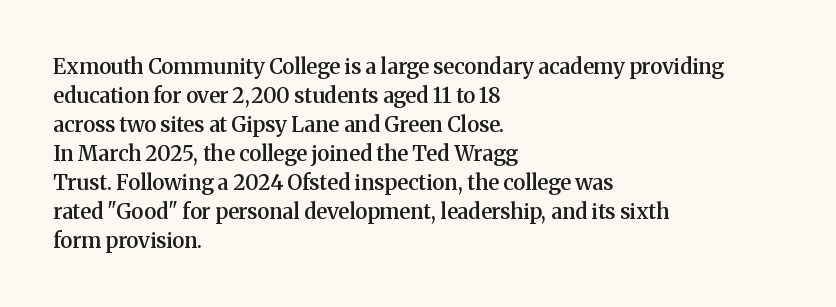
These lines keep a tight, regular rhythm from letter to letter. If you drew a ruler down the left edge, every line would touch it. Compared with an ordinary text face, these strokes are moderately heavier — a semibold. Whoever set this chose a conventional vertical rhythm. The glyphs are unaccompanied by any horizontal stroke below them.
